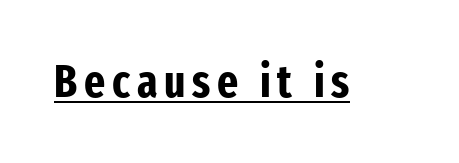
Italic? Not at all — the glyphs are vertical. A continuous stroke trails under the words, as in a hyperlink. Typographically, this falls in the sans-serif category. A dark, heavy texture on the line: the type is bold. Note the varied advance widths — an 'i' is clearly narrower than an 'm'.
